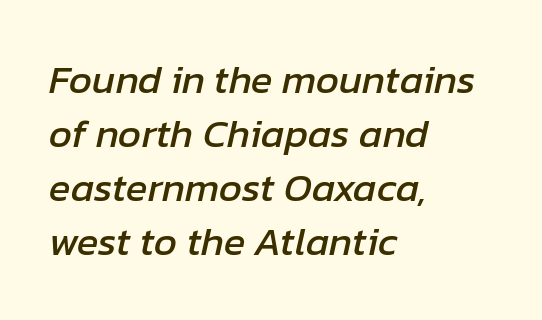
Q: Is the text italic (slanted)? A: Yes, it leans right by about 12 degrees.
Q: Is the text underlined? A: No.
Q: How is the paragraph aligned? A: Left-aligned.
Q: Is the spacing between letters normal or unusually wide? A: Normal.
Q: Is the spacing between lines tight, normal or loose? A: Normal.
Q: Width (condensed, normal, or wide)? A: Normal.
Q: Stroke contrast? A: Low.
Q: x-height? A: Medium.
Q: Monospaced? A: No.
